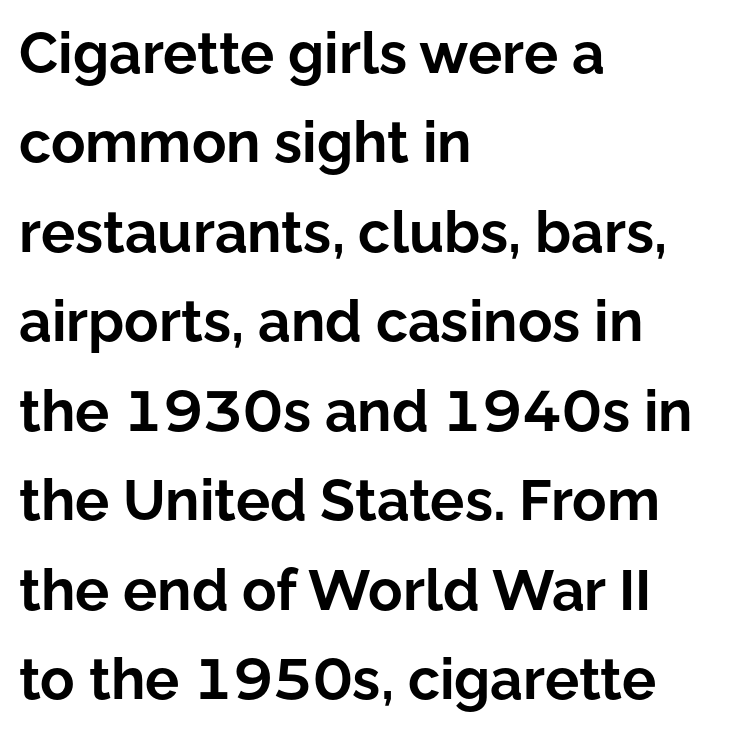
Looks like regular typesetting: each glyph gets only the width it needs. It's the straight-up-and-down kind of type. Bold? Absolutely — the strokes are thick and heavy. Glyph-to-glyph distance matches everyday printed text.
